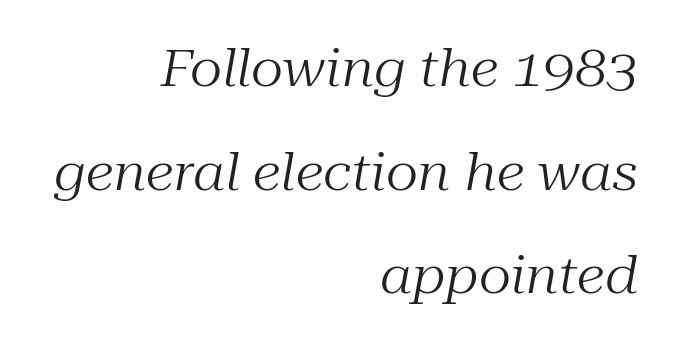
The image shows 51 px regular-weight serif type, italic (leaning right); set right-aligned, loose line spacing (2.03x), normal letter spacing, not underlined; medium stroke contrast and a medium x-height.
